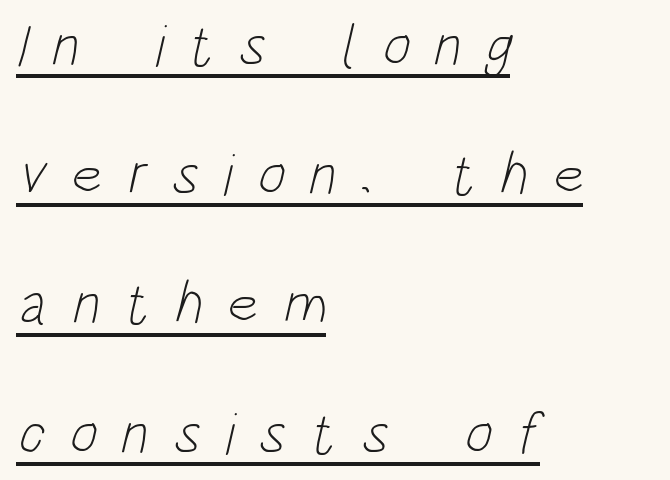
The image shows 59 px light, condensed sans-serif type; set left-aligned, loose line spacing (2.19x), unusually wide letter spacing (+0.42 em), underlined; low stroke contrast and a large x-height.
